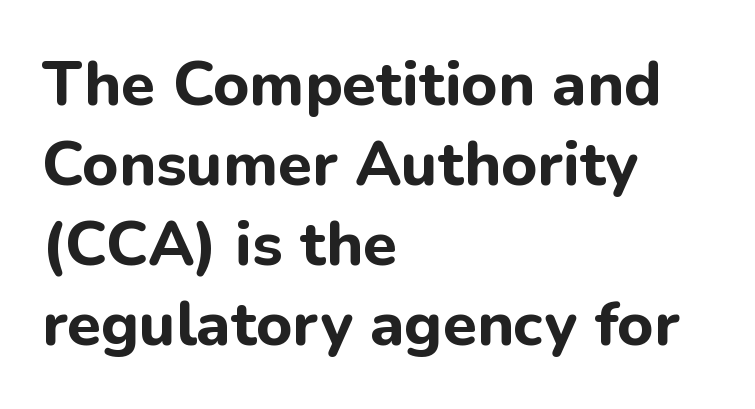
Q: Is the text bold? A: Yes.
Q: Is the text italic (slanted)? A: No, it is upright.
Q: Is the typeface a serif or a sans-serif typeface? A: Sans-serif.
Q: Is the text underlined? A: No.
Q: How is the paragraph aligned? A: Left-aligned.
Q: Is the spacing between letters normal or unusually wide? A: Normal.
Q: Is the spacing between lines tight, normal or loose? A: Normal.
Q: Width (condensed, normal, or wide)? A: Normal.
Q: Stroke contrast? A: Low.
Q: x-height? A: Medium.
Q: Monospaced? A: No.
